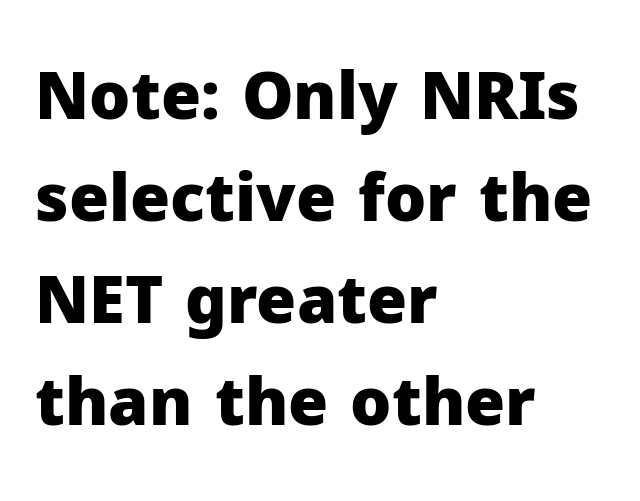
Every character sits straight up, as roman type does. Compared with an ordinary text face, these strokes are far heavier — a full bold. All the whitespace from short lines collects on the right. Quick note: interline space is typical.
